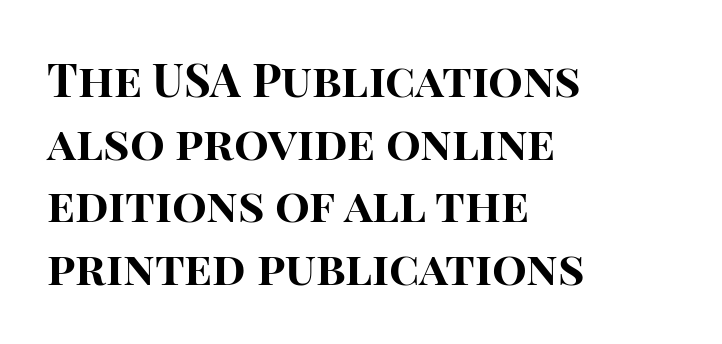
The image shows 46 px bold sans-serif type, upright; set left-aligned, normal line spacing (1.36x), normal letter spacing, not underlined; high stroke contrast and a large x-height.
